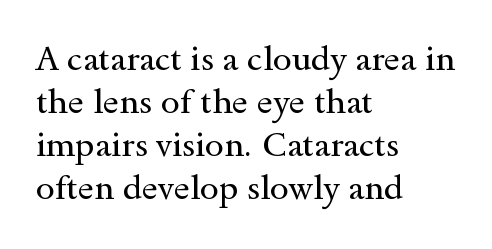
Q: Is the text bold? A: No.
Q: Is the text italic (slanted)? A: No, it is upright.
Q: Is the typeface a serif or a sans-serif typeface? A: Serif.
Q: Is the text underlined? A: No.
Q: How is the paragraph aligned? A: Left-aligned.
Q: Is the spacing between letters normal or unusually wide? A: Normal.
Q: Is the spacing between lines tight, normal or loose? A: Normal.
Q: Width (condensed, normal, or wide)? A: Wide.
Q: x-height? A: Small.
Q: Monospaced? A: No.
